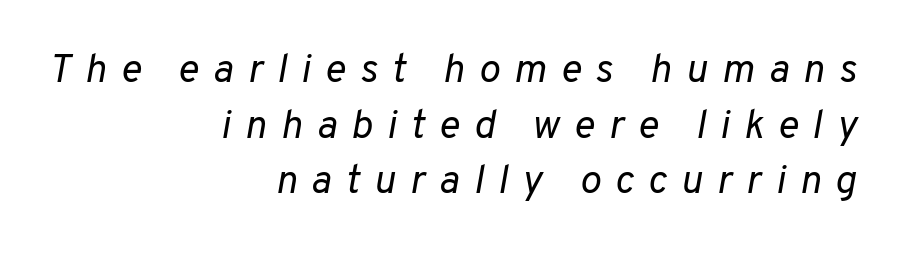
These lines have a slow, spaced-out rhythm from letter to letter. Layout note: lines flush right. The lettering tilts uniformly, giving the passage an italic look. Regarding leading, the lines here are spaced in the standard way. The weight would be labelled regular, book, light, or lighter still. Has an underline been added? It has not.
